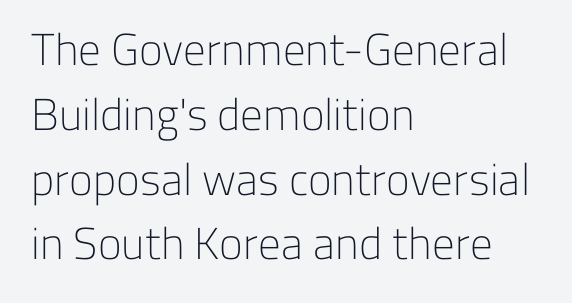
Alignment: flush left. In terms of letterspacing, this is plain default setting. Letterform terminals end flat and unadorned throughout the passage. In terms of posture, this sample is upright.
